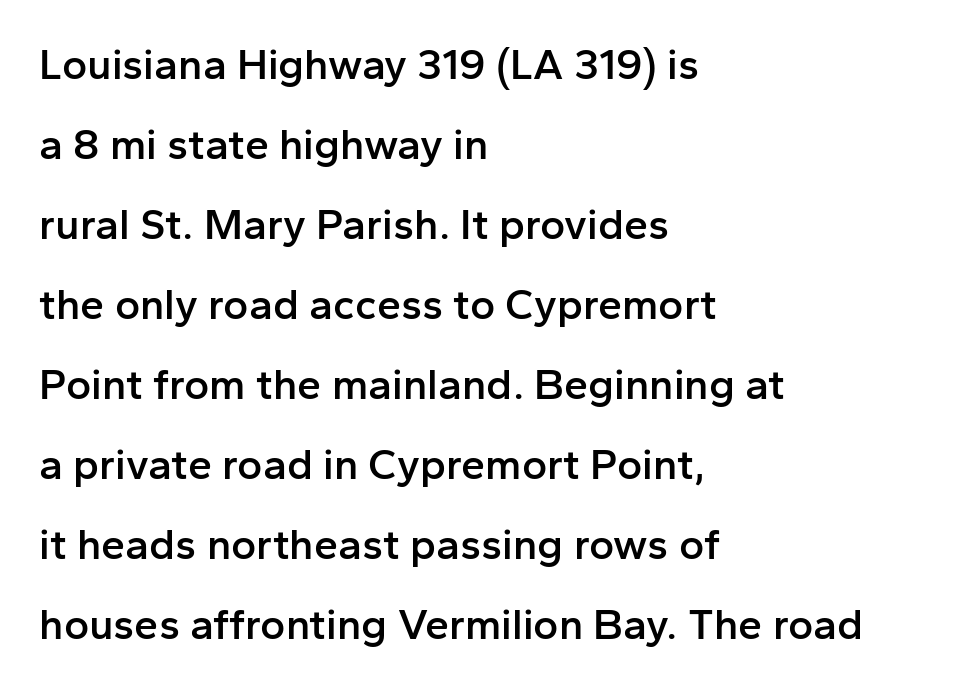
Q: Is the text bold? A: Semi-bold.
Q: Is the text italic (slanted)? A: No, it is upright.
Q: Is the typeface a serif or a sans-serif typeface? A: Sans-serif.
Q: Is the text underlined? A: No.
Q: How is the paragraph aligned? A: Left-aligned.
Q: Is the spacing between letters normal or unusually wide? A: Normal.
Q: Width (condensed, normal, or wide)? A: Normal.
Q: Stroke contrast? A: Low.
Q: x-height? A: Medium.
Q: Monospaced? A: No.
